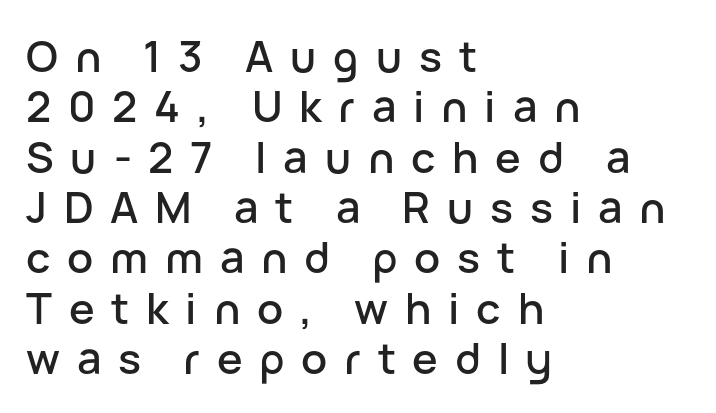
Q: Is the text italic (slanted)? A: No, it is upright.
Q: Is the typeface a serif or a sans-serif typeface? A: Sans-serif.
Q: Is the text underlined? A: No.
Q: How is the paragraph aligned? A: Left-aligned.
Q: Is the spacing between letters normal or unusually wide? A: Unusually wide.
Q: Width (condensed, normal, or wide)? A: Normal.
Q: Stroke contrast? A: Low.
Q: x-height? A: Medium.
Q: Monospaced? A: No.
